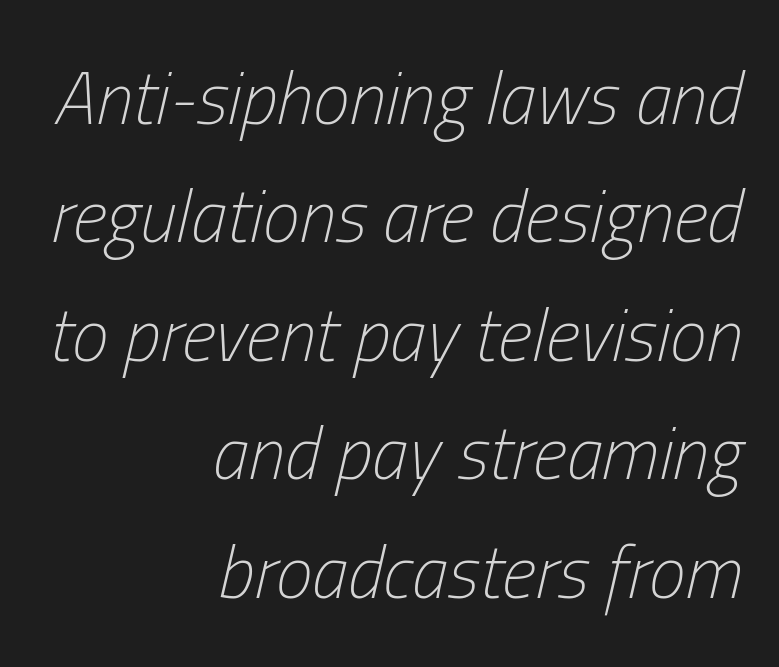
Q: Is the text bold? A: No.
Q: Is the text italic (slanted)? A: Yes, it leans right by about 13 degrees.
Q: Is the text underlined? A: No.
Q: How is the paragraph aligned? A: Right-aligned.
Q: Is the spacing between letters normal or unusually wide? A: Normal.
Q: Is the spacing between lines tight, normal or loose? A: Normal.
Q: Width (condensed, normal, or wide)? A: Condensed.
Q: Stroke contrast? A: Low.
Q: x-height? A: Medium.
Q: Monospaced? A: No.
